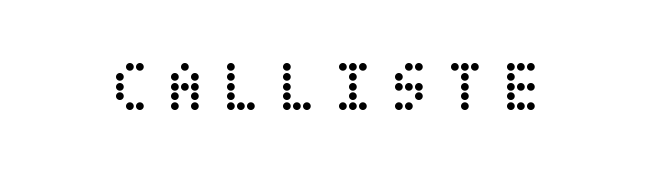
Q: Is the text bold? A: No.
Q: Is the text italic (slanted)? A: No, it is upright.
Q: Is the text underlined? A: No.
Q: Is the spacing between letters normal or unusually wide? A: Unusually wide.
Q: Width (condensed, normal, or wide)? A: Condensed.
Q: Stroke contrast? A: Low.
Q: x-height? A: Large.
